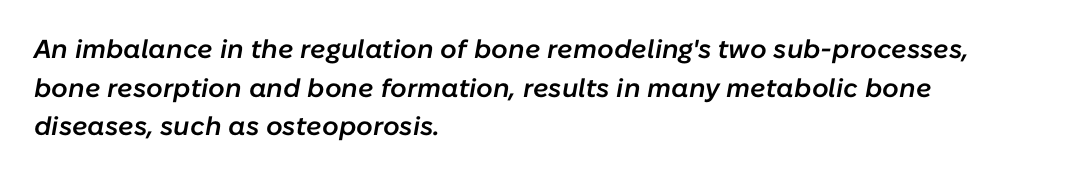
Q: Is the text bold? A: Semi-bold.
Q: Is the text italic (slanted)? A: Yes, it leans right by about 10 degrees.
Q: Is the text underlined? A: No.
Q: How is the paragraph aligned? A: Left-aligned.
Q: Is the spacing between letters normal or unusually wide? A: Normal.
Q: Is the spacing between lines tight, normal or loose? A: Normal.
